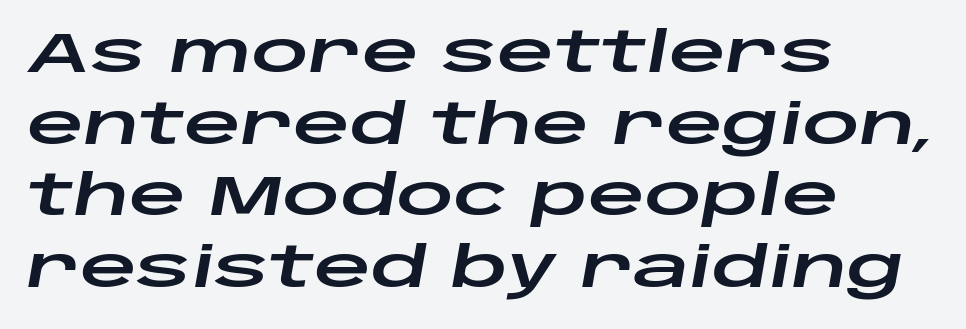
Q: Is the text italic (slanted)? A: Yes, it leans right by about 10 degrees.
Q: Is the text underlined? A: No.
Q: How is the paragraph aligned? A: Left-aligned.
Q: Is the spacing between letters normal or unusually wide? A: Normal.
Q: Is the spacing between lines tight, normal or loose? A: Normal.
Q: Width (condensed, normal, or wide)? A: Wide.
Q: Stroke contrast? A: Low.
Q: x-height? A: Large.
Q: Monospaced? A: No.
